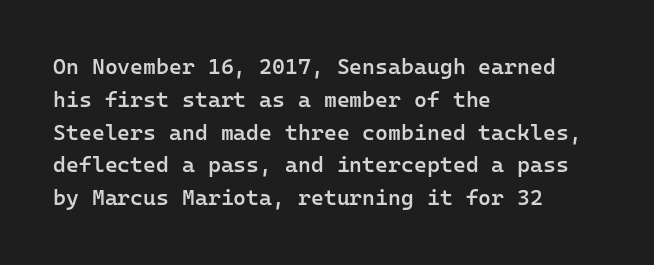
{"italic": "no", "bold": "semi", "underline": "no", "align": "left", "line_spacing": "normal", "line_spacing_ratio": 1.49, "letter_spacing": "normal", "letter_spacing_em": 0.0, "glyph_px": 22}
